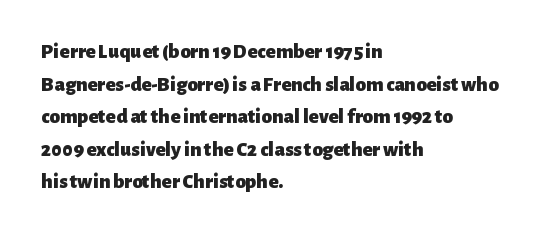
The image shows 21 px bold type, upright; set left-aligned, normal line spacing (1.55x), normal letter spacing, not underlined.
